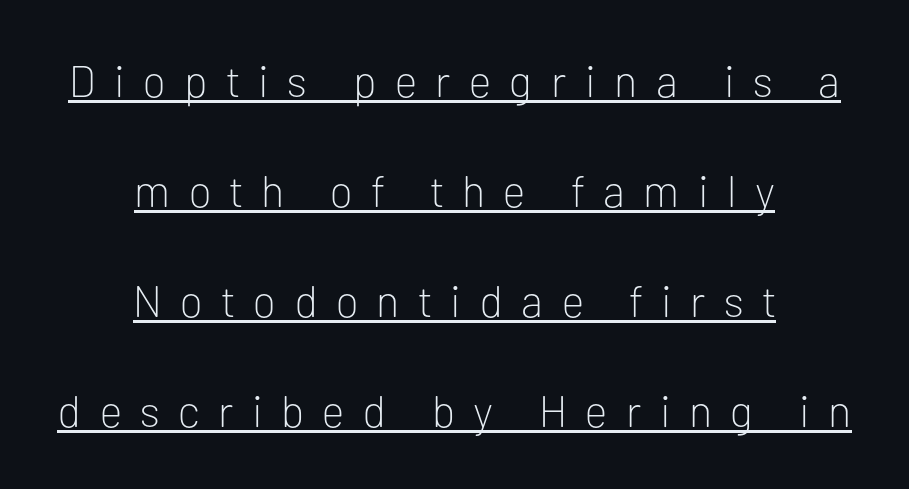
Q: Is the text bold? A: No.
Q: Is the text italic (slanted)? A: No, it is upright.
Q: Is the typeface a serif or a sans-serif typeface? A: Sans-serif.
Q: Is the text underlined? A: Yes.
Q: How is the paragraph aligned? A: Centered.
Q: Is the spacing between letters normal or unusually wide? A: Unusually wide.
Q: Is the spacing between lines tight, normal or loose? A: Loose.
Q: Width (condensed, normal, or wide)? A: Normal.
Q: Stroke contrast? A: Low.
Q: x-height? A: Medium.
Q: Monospaced? A: No.
